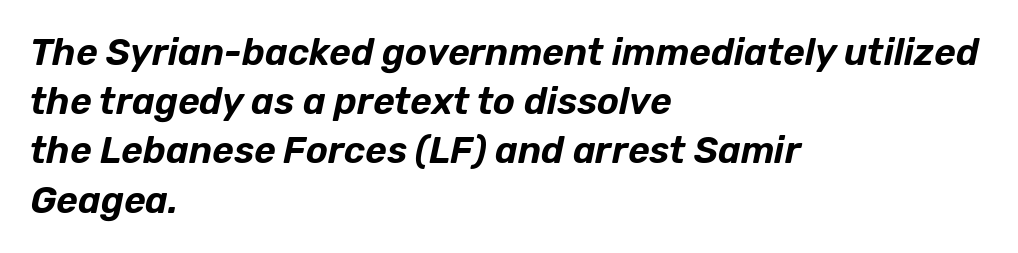
Q: Is the text italic (slanted)? A: Yes, it leans right by about 12 degrees.
Q: Is the text underlined? A: No.
Q: How is the paragraph aligned? A: Left-aligned.
Q: Is the spacing between letters normal or unusually wide? A: Normal.
Q: Is the spacing between lines tight, normal or loose? A: Normal.
Q: Width (condensed, normal, or wide)? A: Normal.
Q: Stroke contrast? A: Low.
Q: x-height? A: Medium.
Q: Monospaced? A: No.
